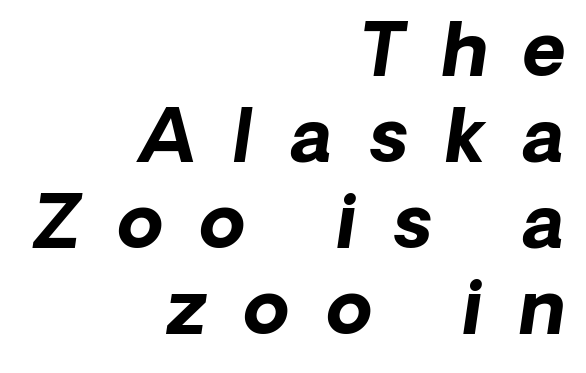
The image shows 74 px bold type, italic (leaning right); set right-aligned, line spacing 1.16x, unusually wide letter spacing (+0.49 em), not underlined; low stroke contrast and a medium x-height.
